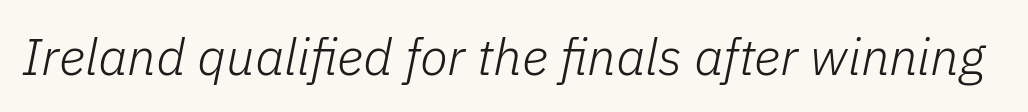
The image shows 51 px light type, italic (leaning right); set normal letter spacing, not underlined; low stroke contrast and a medium x-height.
